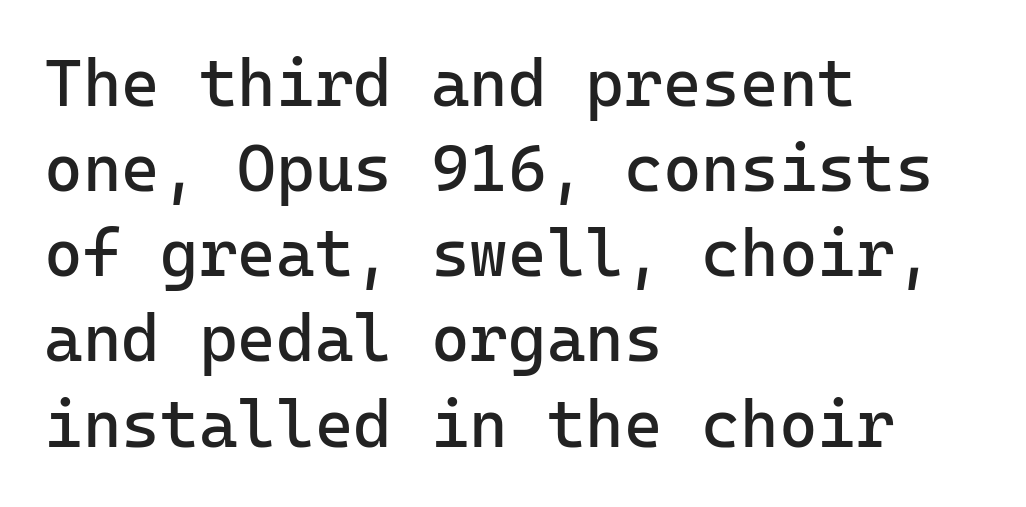
The image shows 66 px regular-weight sans-serif type, upright, monospaced; set left-aligned, normal line spacing (1.29x), normal letter spacing, not underlined; low stroke contrast and a medium x-height.
